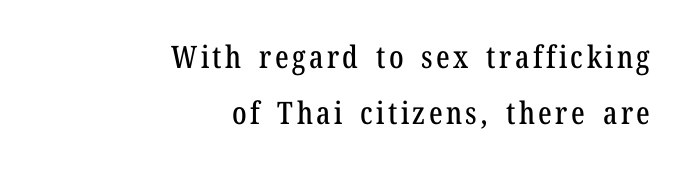
The image shows 31 px condensed serif type, upright; set right-aligned, line spacing 1.8x, not underlined; low stroke contrast and a medium x-height.
